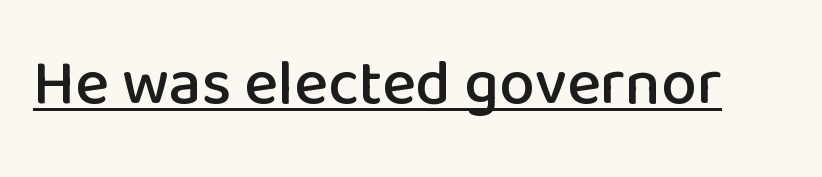
Q: Is the text italic (slanted)? A: No, it is upright.
Q: Is the typeface a serif or a sans-serif typeface? A: Sans-serif.
Q: Is the text underlined? A: Yes.
Q: Is the spacing between letters normal or unusually wide? A: Normal.
Q: Width (condensed, normal, or wide)? A: Normal.
Q: Stroke contrast? A: Low.
Q: x-height? A: Medium.
Q: Monospaced? A: No.
